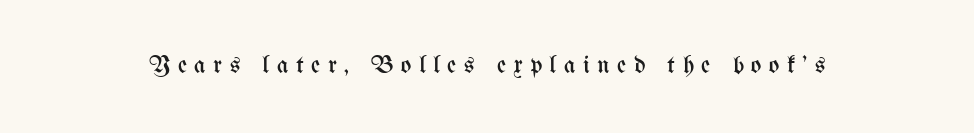
Observe the wide spacing: letters keep a clear distance from each other. Do the letters lean? They stand straight. Only glyphs here, with clear space below each row. Weight: not bold — regular or lighter.
